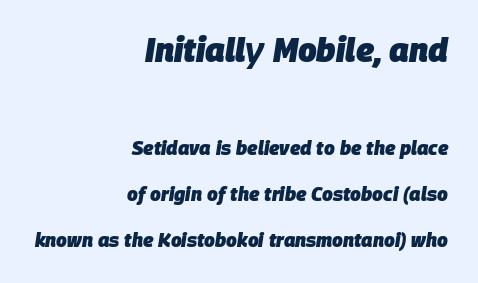
Q: Is the text bold? A: Yes.
Q: Is the text italic (slanted)? A: Yes, it leans right by about 9 degrees.
Q: Is the text underlined? A: No.
Q: How is the paragraph aligned? A: Right-aligned.
Q: Is the spacing between letters normal or unusually wide? A: Normal.
Q: Is the spacing between lines tight, normal or loose? A: Loose.
Q: Which block of text is set in a larger size, the first (top) or the second (bottom)? A: The first (top) one.
Q: Width (condensed, normal, or wide)? A: Normal.
Q: Stroke contrast? A: Low.
Q: x-height? A: Large.
Q: Monospaced? A: No.
